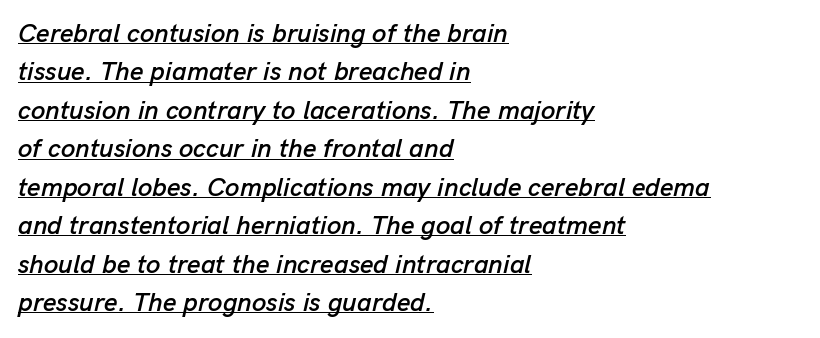
Quick note: underline on. All the whitespace from short lines collects on the right. Looking at the ascenders, they clearly lean. The line-height multiplier appears to be the usual default. Tracking here is standard; glyphs follow each other at the usual distance.
